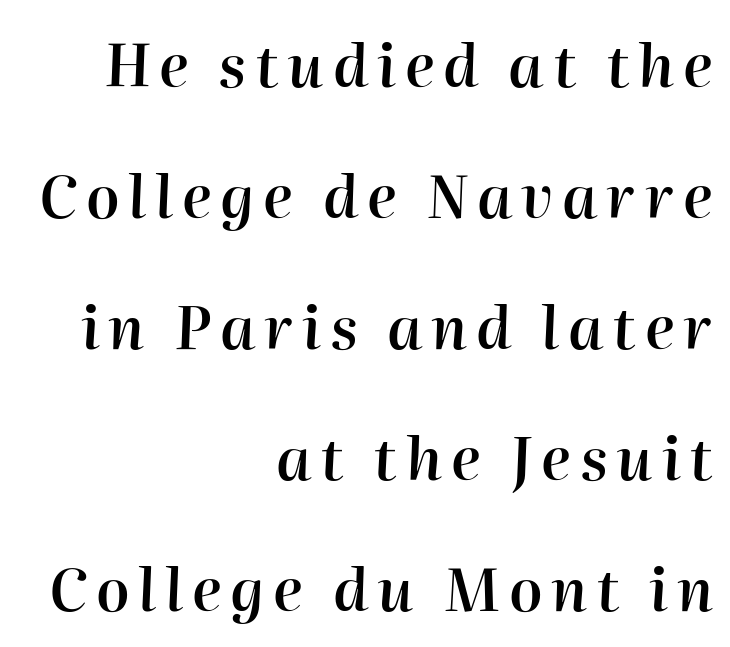
{"italic": "yes", "lean": "right", "slant_degrees": 2, "bold": "semi", "weight": "semibold", "width": "normal", "stroke_contrast": "high", "x_height": "medium", "monospaced": "no", "underline": "no", "align": "right", "line_spacing": "loose", "line_spacing_ratio": 2.22, "glyph_px": 59}
